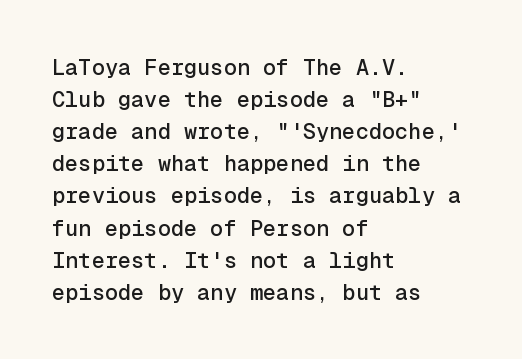
Q: Is the text italic (slanted)? A: No, it is upright.
Q: Is the text underlined? A: No.
Q: How is the paragraph aligned? A: Left-aligned.
Q: Is the spacing between letters normal or unusually wide? A: Normal.
Q: Is the spacing between lines tight, normal or loose? A: Normal.
